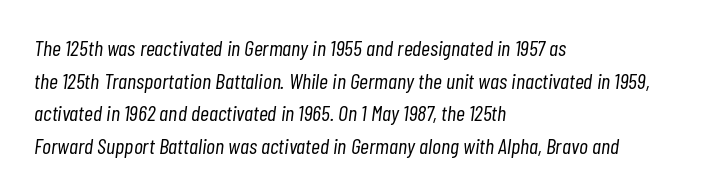
Q: Is the text bold? A: No.
Q: Is the text italic (slanted)? A: Yes, it leans right by about 7 degrees.
Q: Is the text underlined? A: No.
Q: How is the paragraph aligned? A: Left-aligned.
Q: Is the spacing between letters normal or unusually wide? A: Normal.
Q: Is the spacing between lines tight, normal or loose? A: Normal.
